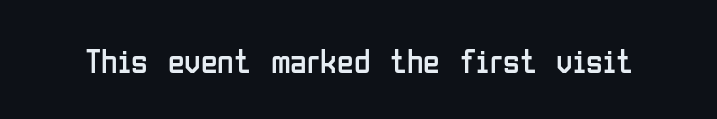
The image shows 34 px regular-weight, condensed sans-serif type, upright; set normal letter spacing, not underlined; low stroke contrast and a medium x-height.
